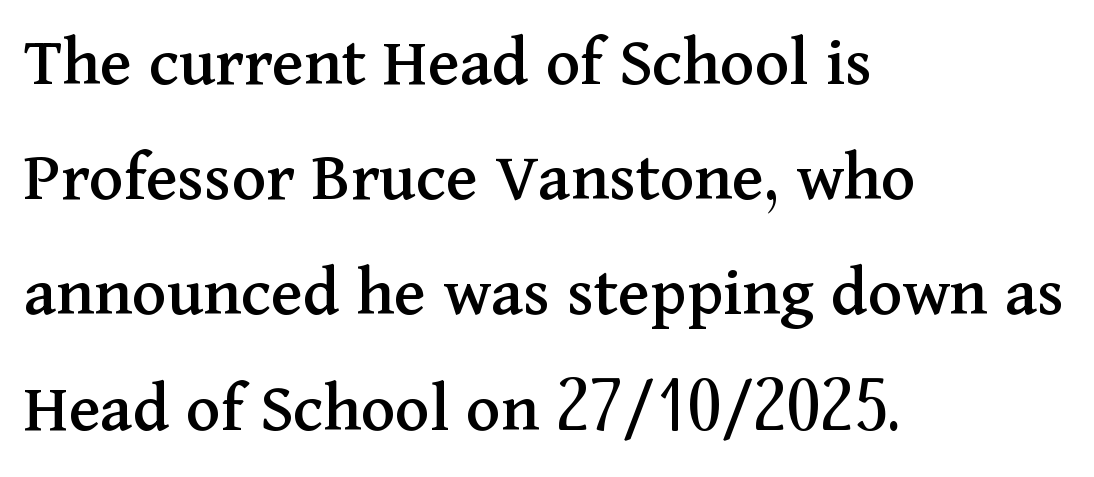
The image shows 72 px serif type, upright; set left-aligned, normal line spacing (1.6x), normal letter spacing, not underlined; medium stroke contrast and a medium x-height.
